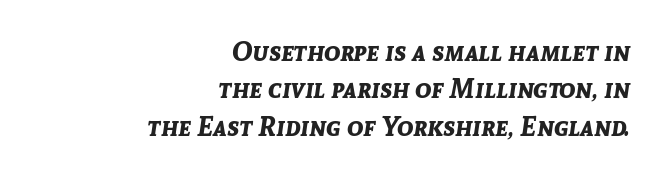
The image shows 27 px bold type, italic (leaning right); set right-aligned, normal line spacing (1.38x), normal letter spacing, not underlined.
